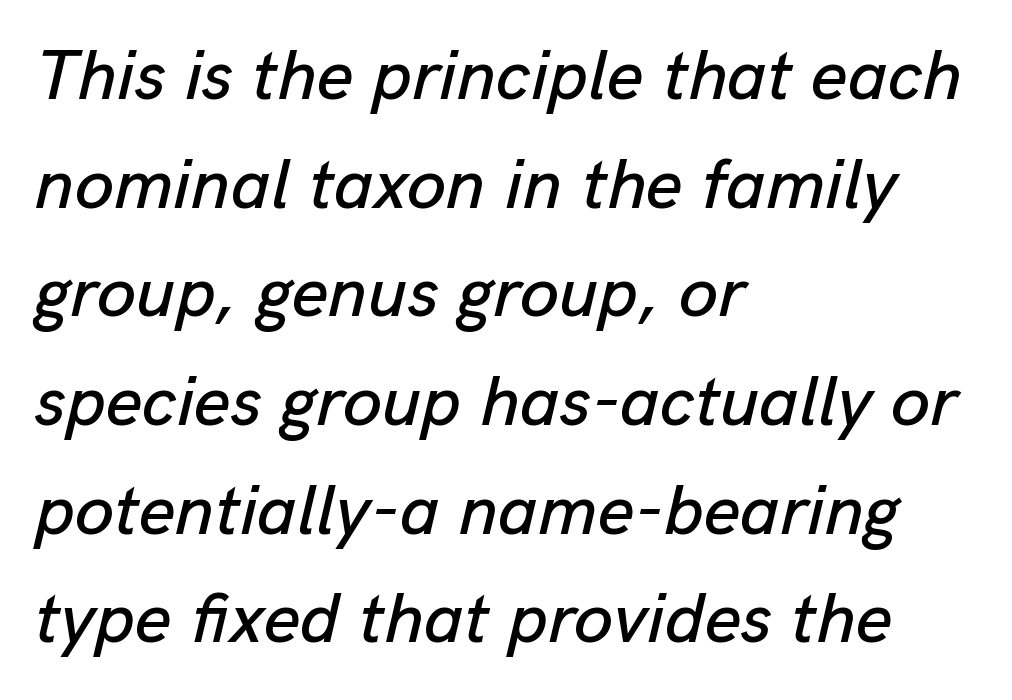
The image shows 71 px text type, italic (leaning right); set left-aligned, normal line spacing (1.53x), normal letter spacing, not underlined; low stroke contrast and a medium x-height.
